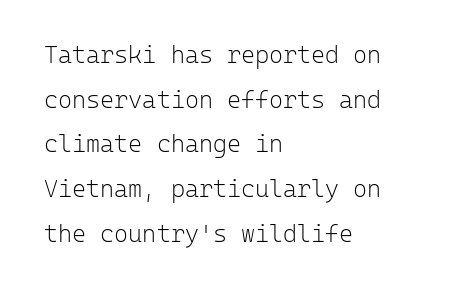
The letters look calm and open, with moderate or lighter stems. Each line starts at the same left margin while the right side varies. Underline: absent. What stands out about the letter spacing? Nothing — it is the standard amount.
